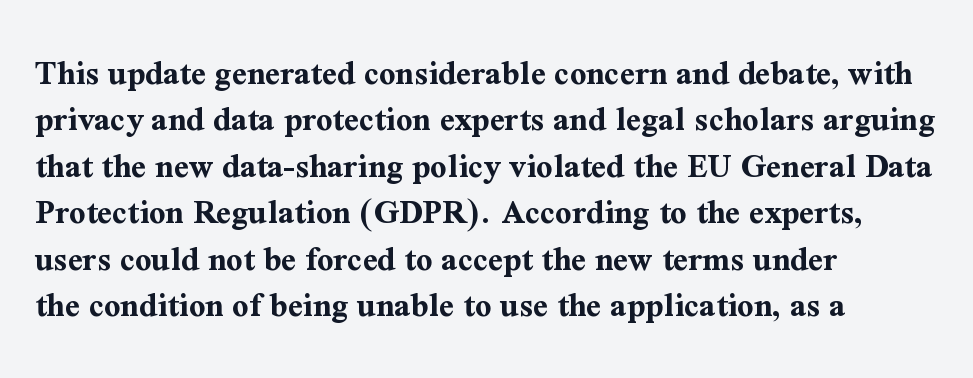
{"serif": "yes", "italic": "no", "bold": "yes", "weight": "bold", "width": "normal", "stroke_contrast": "medium", "x_height": "medium", "monospaced": "no", "underline": "no", "align": "left", "line_spacing": "normal", "line_spacing_ratio": 1.29, "letter_spacing": "normal", "letter_spacing_em": 0.0, "glyph_px": 36}
